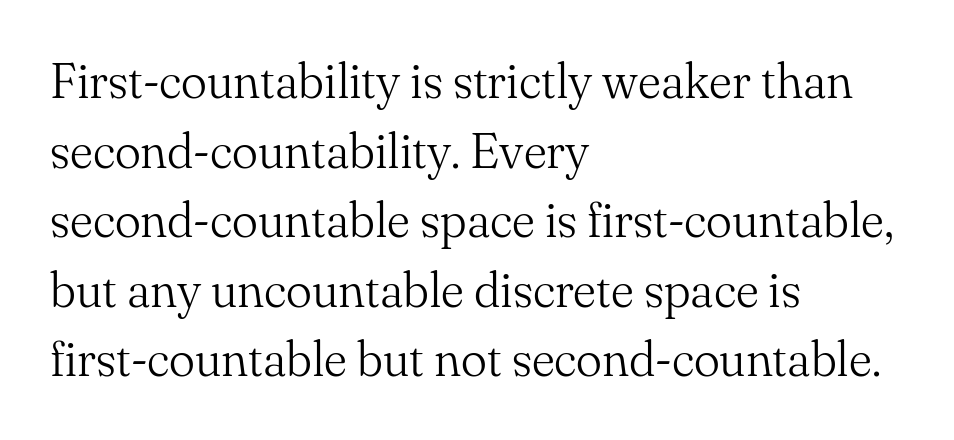
{"serif": "yes", "italic": "no", "bold": "no", "weight": "light", "width": "normal", "stroke_contrast": "medium", "x_height": "small", "monospaced": "no", "underline": "no", "align": "left", "line_spacing": "normal", "line_spacing_ratio": 1.42, "letter_spacing": "normal", "letter_spacing_em": 0.0, "glyph_px": 49}
